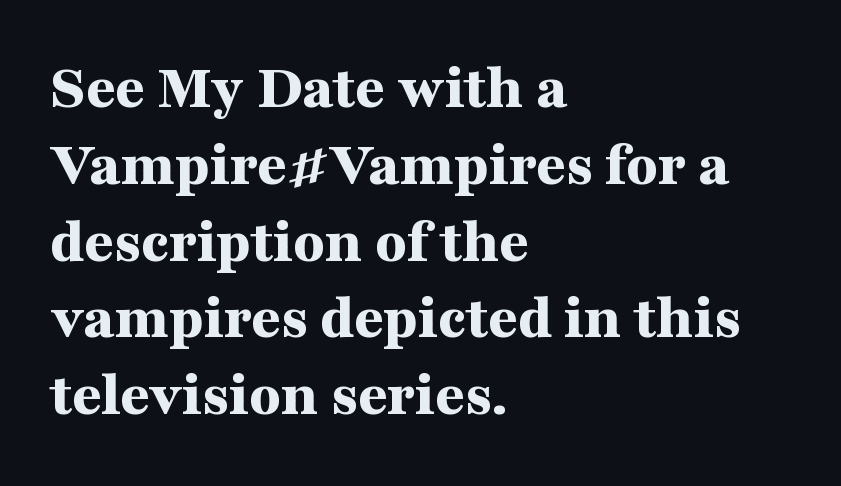
Q: Is the text bold? A: Yes.
Q: Is the text italic (slanted)? A: No, it is upright.
Q: Is the typeface a serif or a sans-serif typeface? A: Serif.
Q: Is the text underlined? A: No.
Q: How is the paragraph aligned? A: Left-aligned.
Q: Is the spacing between letters normal or unusually wide? A: Normal.
Q: Width (condensed, normal, or wide)? A: Wide.
Q: Stroke contrast? A: Medium.
Q: x-height? A: Medium.
Q: Monospaced? A: No.
